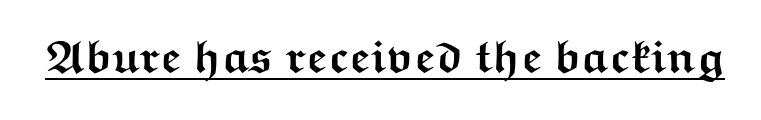
The image shows 46 px semibold, wide sans-serif type, upright; set normal letter spacing, underlined; medium stroke contrast and a medium x-height.
